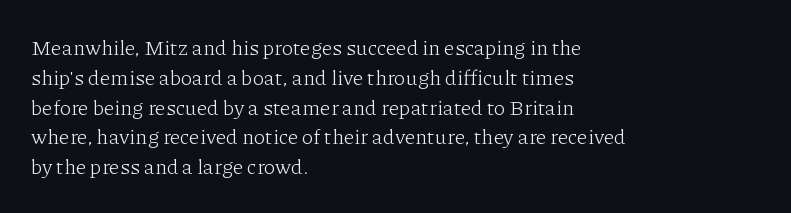
The image shows 21 px text type, upright; set left-aligned, normal line spacing (1.42x), normal letter spacing, not underlined.
